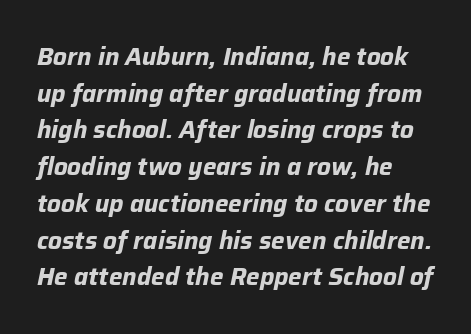
The passage shown leans; its letterforms are oblique. A student would call this left alignment; a typographer would say flush left, rag right. The type is set solid horizontally, with unmodified tracking. Notice how descenders clear the ascenders below comfortably — that's standard leading. Anything drawn beneath the words? Only blank space. Students, this is bold: see how much ink each stroke carries.
